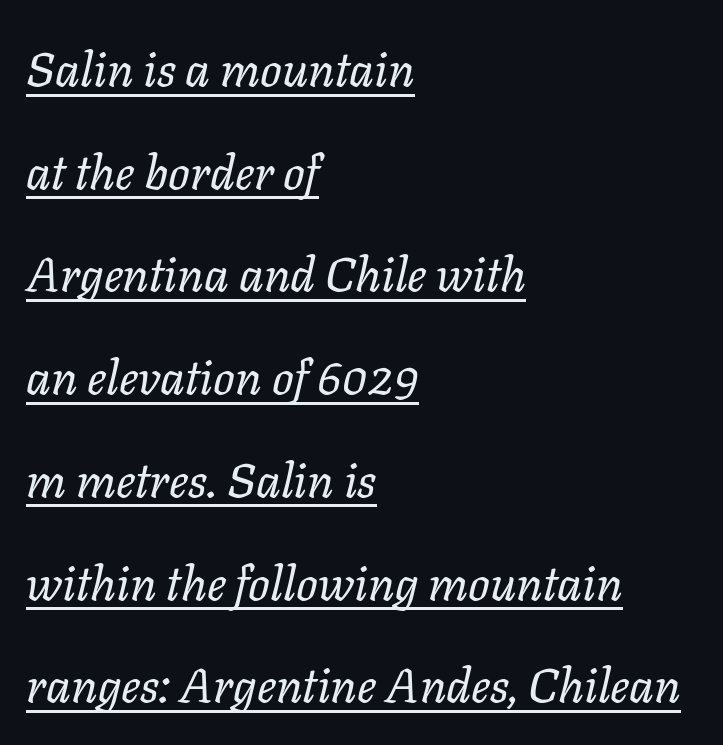
{"italic": "yes", "lean": "right", "slant_degrees": 11, "bold": "no", "weight": "regular", "width": "normal", "stroke_contrast": "low", "x_height": "medium", "monospaced": "no", "underline": "yes", "align": "left", "line_spacing": "loose", "line_spacing_ratio": 2.14, "letter_spacing": "normal", "letter_spacing_em": 0.0, "glyph_px": 48}
